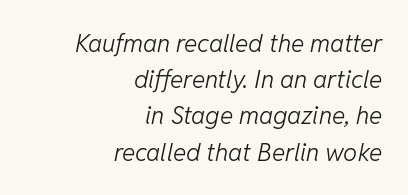
The image shows 25 px text type, italic (leaning right); set right-aligned, normal line spacing (1.45x), normal letter spacing, not underlined.
